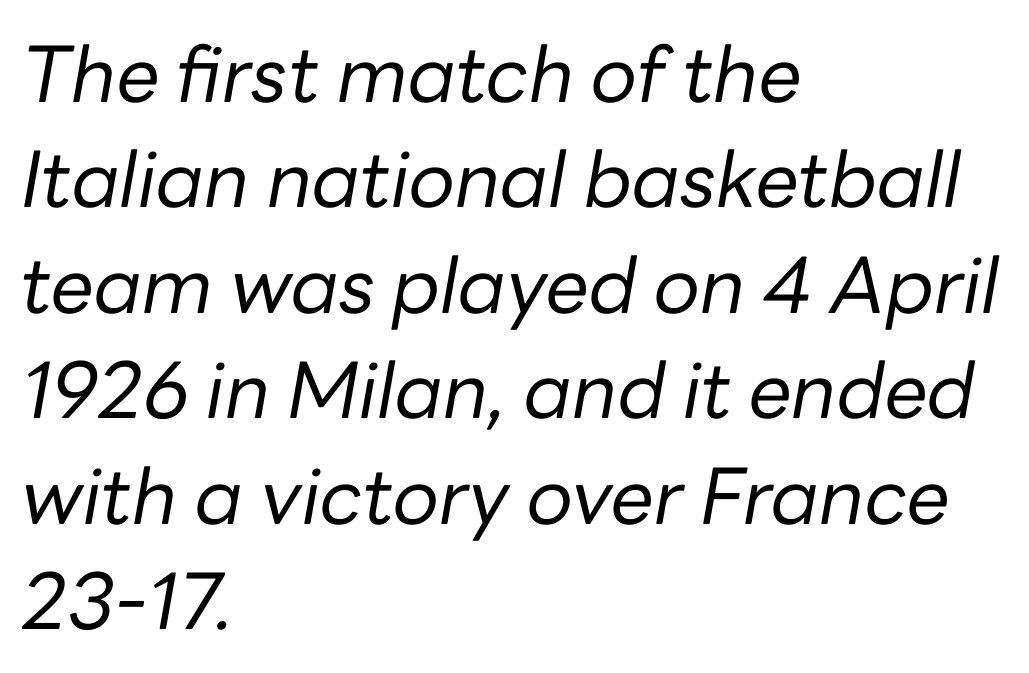
Check under the words: just untouched page. Note the varied advance widths — an 'i' is clearly narrower than an 'm'. Vertical stems look standard width or narrower in stroke. The lettering tilts uniformly, giving the passage an italic look.
